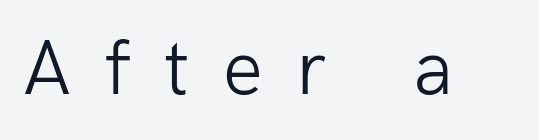
Q: Is the text bold? A: No.
Q: Is the text italic (slanted)? A: No, it is upright.
Q: Is the typeface a serif or a sans-serif typeface? A: Sans-serif.
Q: Is the text underlined? A: No.
Q: Is the spacing between letters normal or unusually wide? A: Unusually wide.
Q: Width (condensed, normal, or wide)? A: Normal.
Q: Stroke contrast? A: Low.
Q: x-height? A: Medium.
Q: Monospaced? A: No.
